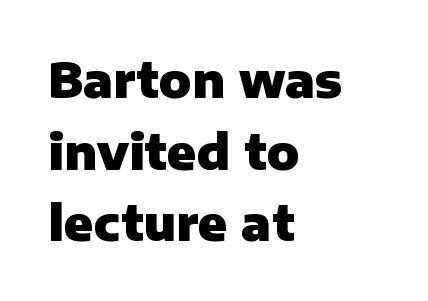
A clean baseline with only descenders dipping below it. Look at the stroke-to-counter ratio: heavy, a bold. The paragraph shown leans on its left margin. The text was rendered using a sans face with plain stroke endings.
